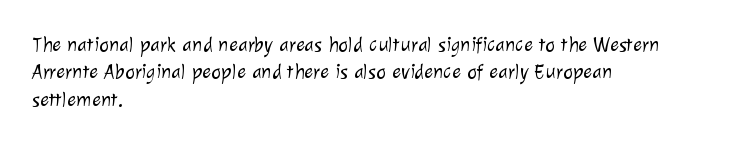
Q: Is the text bold? A: No.
Q: Is the text underlined? A: No.
Q: How is the paragraph aligned? A: Left-aligned.
Q: Is the spacing between letters normal or unusually wide? A: Normal.
Q: Is the spacing between lines tight, normal or loose? A: Normal.
